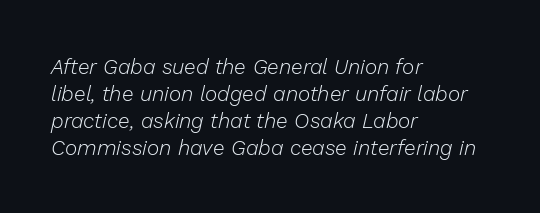
The image shows 21 px text type, italic (leaning right); set left-aligned, normal line spacing (1.29x), normal letter spacing, not underlined.
